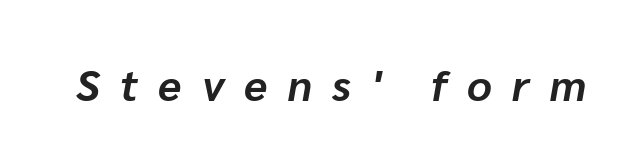
{"italic": "yes", "lean": "right", "slant_degrees": 10, "bold": "yes", "weight": "bold", "width": "normal", "stroke_contrast": "low", "x_height": "medium", "monospaced": "no", "underline": "no", "letter_spacing": "wide", "letter_spacing_em": 0.47, "glyph_px": 43}
